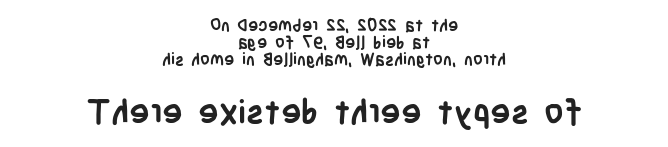
The image shows 34 px semibold, condensed sans-serif type, upright; set centered, tight line spacing (0.99x), normal letter spacing, not underlined; the second (bottom) block is 2.0x larger; low stroke contrast and a large x-height.
